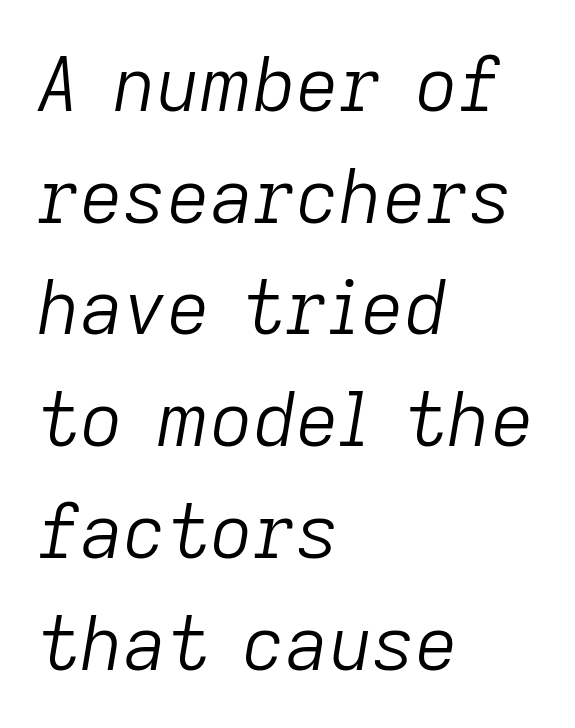
Q: Is the text bold? A: No.
Q: Is the text italic (slanted)? A: Yes, it leans right by about 9 degrees.
Q: Is the text underlined? A: No.
Q: How is the paragraph aligned? A: Left-aligned.
Q: Is the spacing between letters normal or unusually wide? A: Normal.
Q: Is the spacing between lines tight, normal or loose? A: Normal.
Q: Width (condensed, normal, or wide)? A: Normal.
Q: Stroke contrast? A: Low.
Q: x-height? A: Medium.
Q: Monospaced? A: No.
